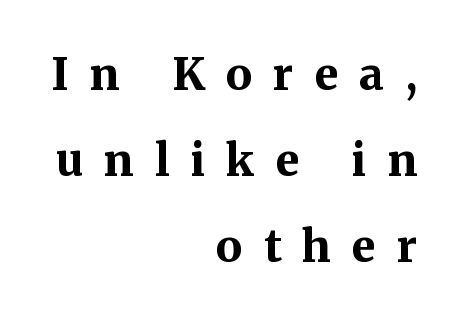
The image shows 44 px bold serif type, upright; set right-aligned, loose line spacing (1.95x), unusually wide letter spacing (+0.48 em), not underlined; medium stroke contrast and a medium x-height.
